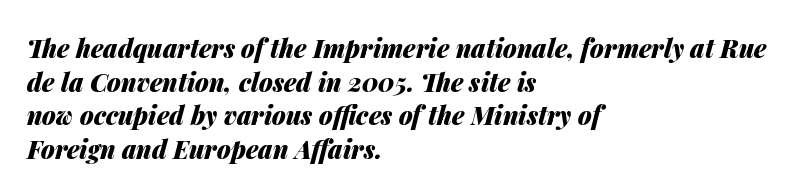
The image shows 25 px bold type, italic (leaning right); set left-aligned, normal line spacing (1.35x), normal letter spacing, not underlined.
